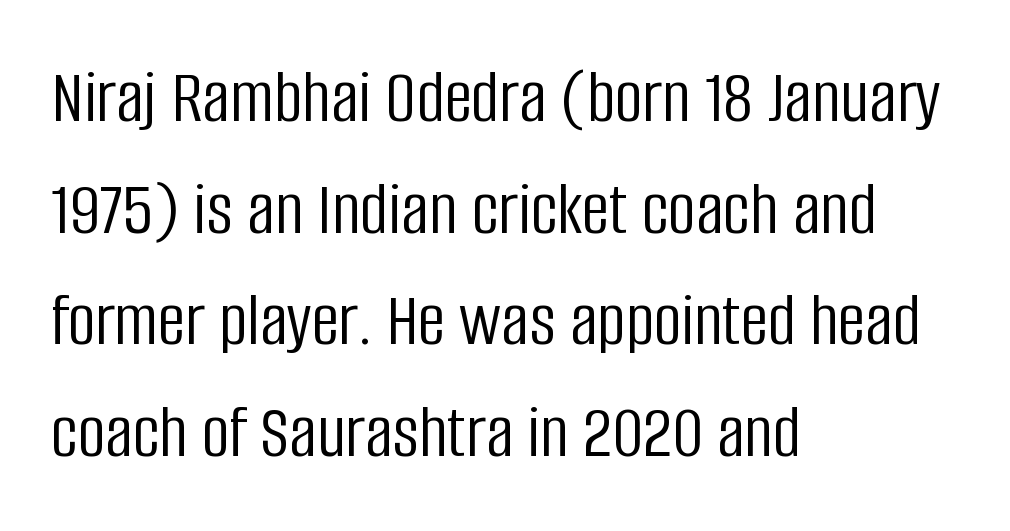
{"serif": "no", "italic": "no", "bold": "no", "weight": "light", "width": "condensed", "stroke_contrast": "low", "x_height": "large", "monospaced": "no", "underline": "no", "align": "left", "line_spacing": "normal", "line_spacing_ratio": 1.45, "letter_spacing": "normal", "letter_spacing_em": 0.0, "glyph_px": 77}
